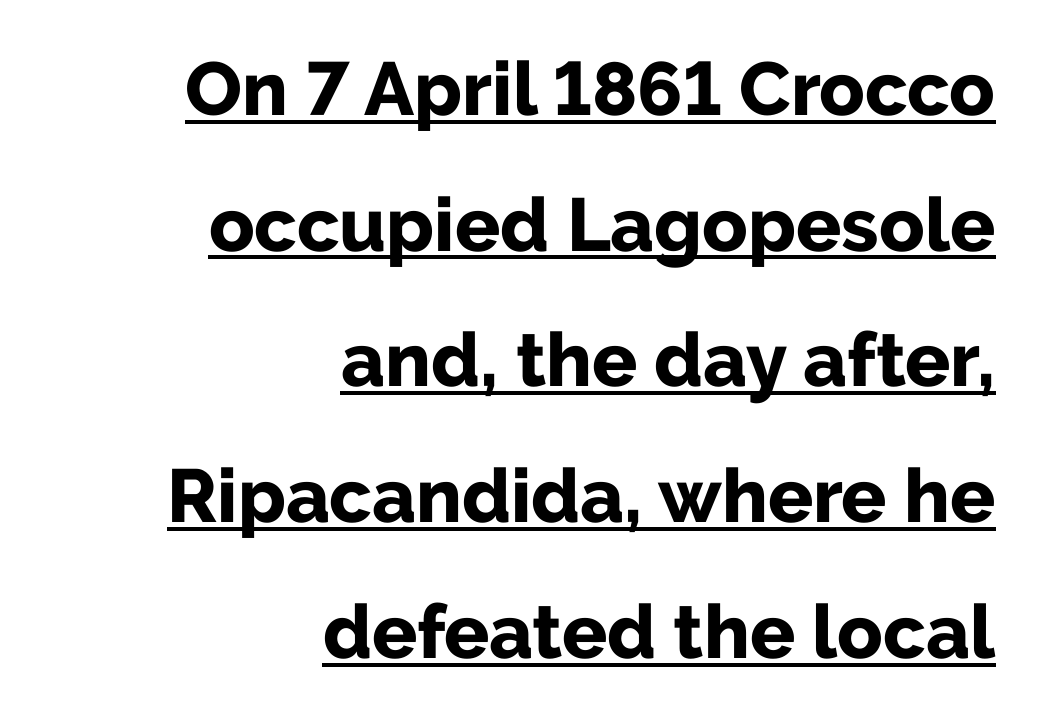
The image shows 75 px bold sans-serif type, upright; set right-aligned, line spacing 1.81x, normal letter spacing, underlined; low stroke contrast and a medium x-height.
